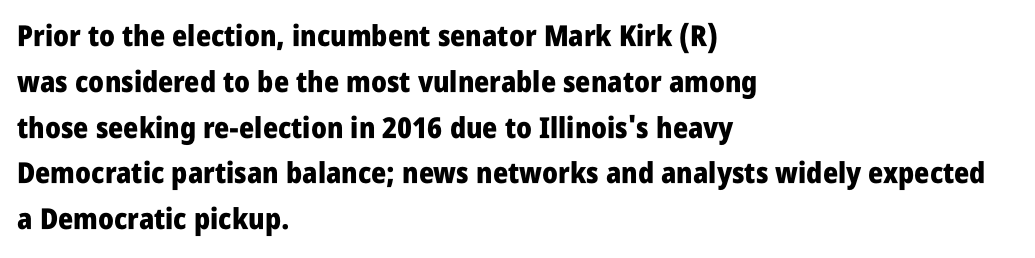
Q: Is the text bold? A: Yes.
Q: Is the text italic (slanted)? A: No, it is upright.
Q: Is the typeface a serif or a sans-serif typeface? A: Sans-serif.
Q: Is the text underlined? A: No.
Q: How is the paragraph aligned? A: Left-aligned.
Q: Is the spacing between letters normal or unusually wide? A: Normal.
Q: Is the spacing between lines tight, normal or loose? A: Normal.
Q: Width (condensed, normal, or wide)? A: Condensed.
Q: Stroke contrast? A: Low.
Q: x-height? A: Large.
Q: Monospaced? A: No.
